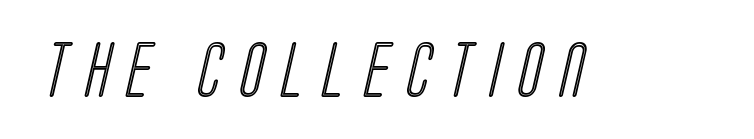
The image shows 55 px condensed type; set unusually wide letter spacing (+0.33 em), not underlined; a large x-height.
